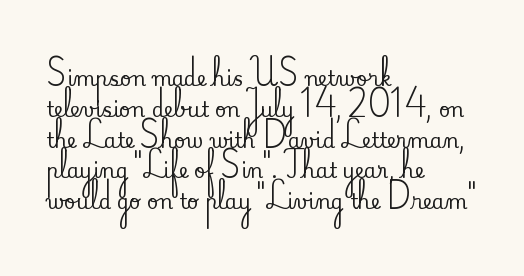
Letter spacing: default. This rendering uses left alignment, leaving the right contour irregular. The axis of the letterforms is exactly vertical. Evenly set lines give the paragraph a standard silhouette.
